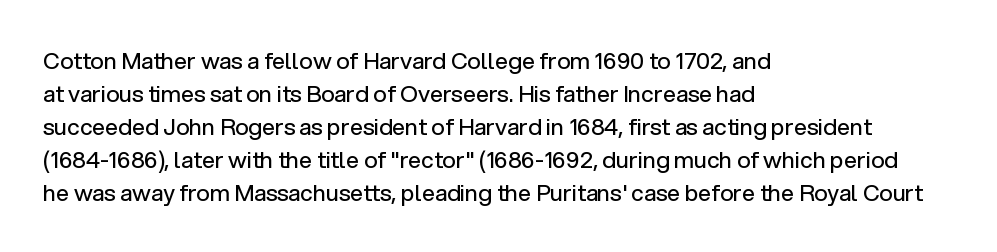
Honestly, the row spacing looks completely unremarkable. Caption: face not bold, strokes unweighted. Posture: vertical. This rendering features lettering with no underline. The setting favours the left margin, as ordinary paragraphs usually do.
